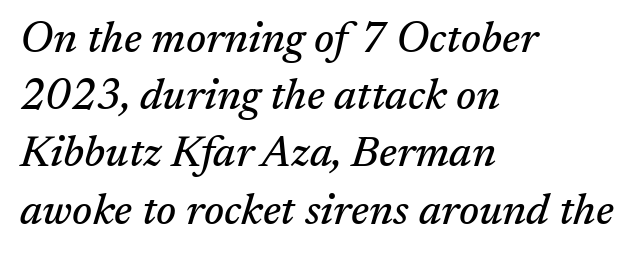
{"serif": "yes", "italic": "yes", "lean": "right", "slant_degrees": 17, "width": "normal", "stroke_contrast": "medium", "x_height": "medium", "monospaced": "no", "underline": "no", "align": "left", "line_spacing": "normal", "line_spacing_ratio": 1.33, "letter_spacing": "normal", "letter_spacing_em": 0.0, "glyph_px": 43}
